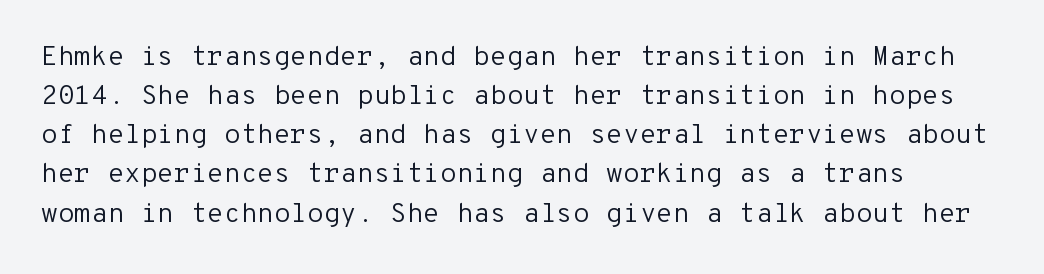
Q: Is the text bold? A: No.
Q: Is the text italic (slanted)? A: No, it is upright.
Q: Is the text underlined? A: No.
Q: How is the paragraph aligned? A: Left-aligned.
Q: Is the spacing between letters normal or unusually wide? A: Normal.
Q: Is the spacing between lines tight, normal or loose? A: Normal.
